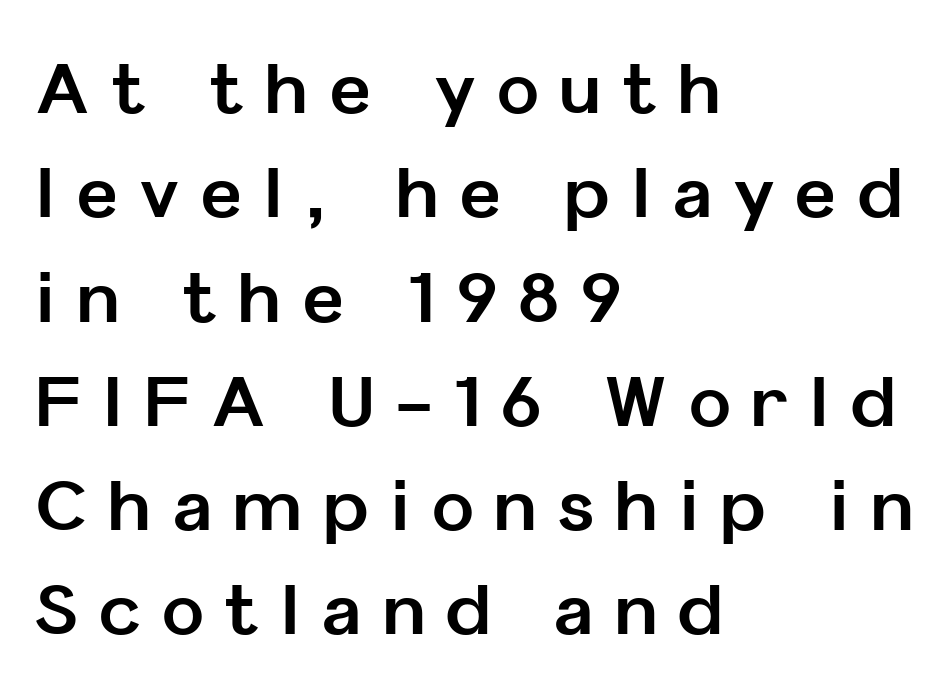
{"serif": "no", "italic": "no", "bold": "yes", "weight": "bold", "width": "normal", "stroke_contrast": "low", "x_height": "medium", "monospaced": "no", "underline": "no", "align": "left", "line_spacing": "normal", "line_spacing_ratio": 1.49, "letter_spacing": "wide", "letter_spacing_em": 0.31, "glyph_px": 70}
